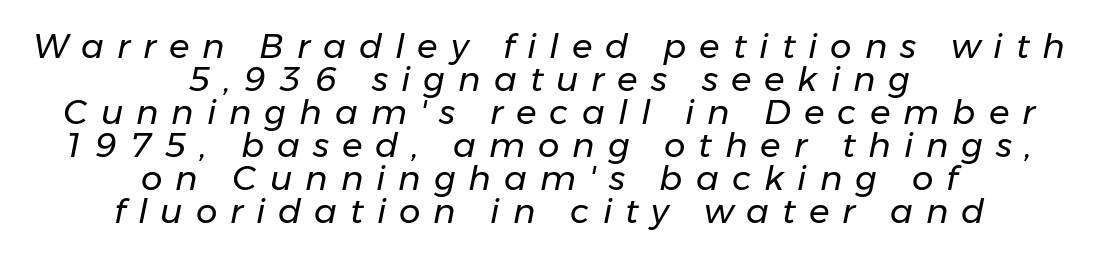
Q: Is the text bold? A: No.
Q: Is the text italic (slanted)? A: Yes, it leans right by about 11 degrees.
Q: Is the text underlined? A: No.
Q: How is the paragraph aligned? A: Centered.
Q: Is the spacing between letters normal or unusually wide? A: Unusually wide.
Q: Is the spacing between lines tight, normal or loose? A: Tight.
Q: Width (condensed, normal, or wide)? A: Normal.
Q: Stroke contrast? A: Low.
Q: x-height? A: Medium.
Q: Monospaced? A: No.
